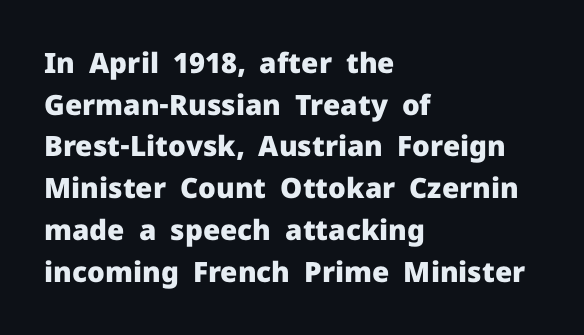
{"serif": "no", "italic": "no", "bold": "yes", "weight": "heavy", "width": "normal", "stroke_contrast": "low", "x_height": "medium", "monospaced": "no", "underline": "no", "align": "left", "line_spacing": "normal", "line_spacing_ratio": 1.49, "letter_spacing": "normal", "letter_spacing_em": 0.0, "glyph_px": 28}
